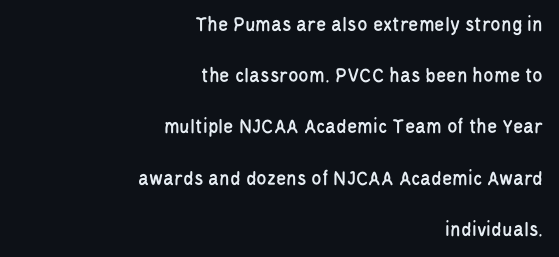
The image shows 21 px text type, upright; set right-aligned, loose line spacing (2.44x), normal letter spacing, not underlined.
